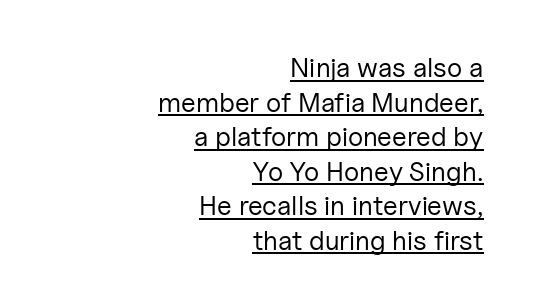
{"italic": "no", "bold": "no", "underline": "yes", "align": "right", "line_spacing": "normal", "line_spacing_ratio": 1.28, "letter_spacing": "normal", "letter_spacing_em": 0.0, "glyph_px": 27}
